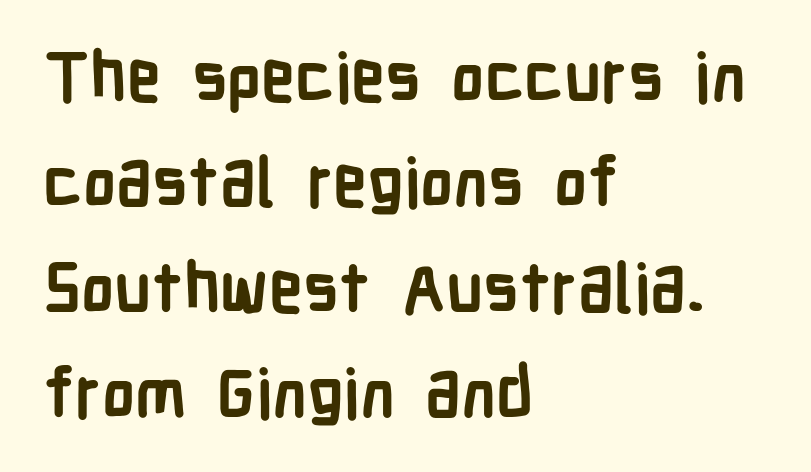
The image shows 68 px semibold, condensed sans-serif type, upright; set left-aligned, normal line spacing (1.55x), normal letter spacing, not underlined; low stroke contrast and a medium x-height.
